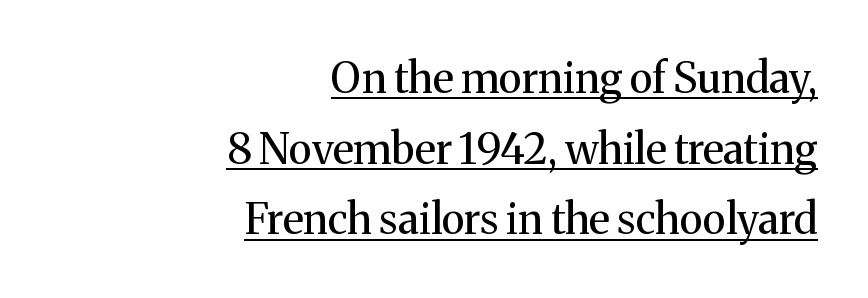
Q: Is the text bold? A: No.
Q: Is the text italic (slanted)? A: No, it is upright.
Q: Is the typeface a serif or a sans-serif typeface? A: Serif.
Q: Is the text underlined? A: Yes.
Q: How is the paragraph aligned? A: Right-aligned.
Q: Is the spacing between letters normal or unusually wide? A: Normal.
Q: Is the spacing between lines tight, normal or loose? A: Normal.
Q: Width (condensed, normal, or wide)? A: Normal.
Q: Stroke contrast? A: Medium.
Q: x-height? A: Medium.
Q: Monospaced? A: No.
